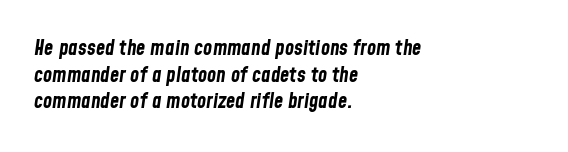
The image shows 21 px bold type, italic (leaning right); set left-aligned, normal line spacing (1.27x), normal letter spacing, not underlined.
